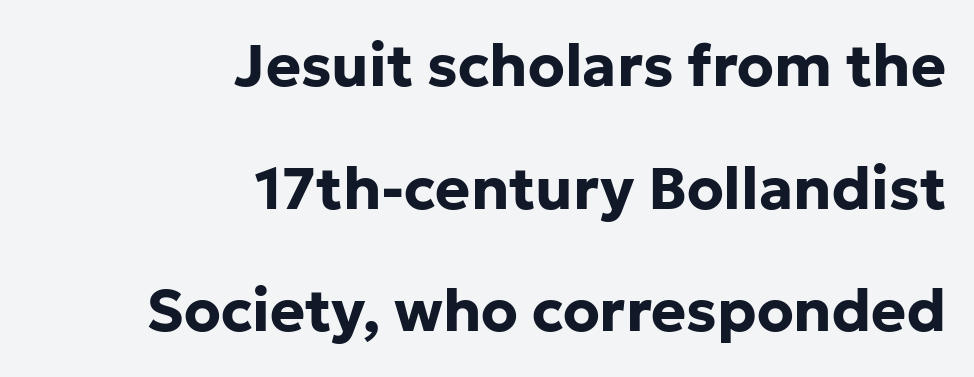
The image shows 59 px bold sans-serif type, upright; set right-aligned, loose line spacing (2.08x), normal letter spacing, not underlined; low stroke contrast and a medium x-height.
